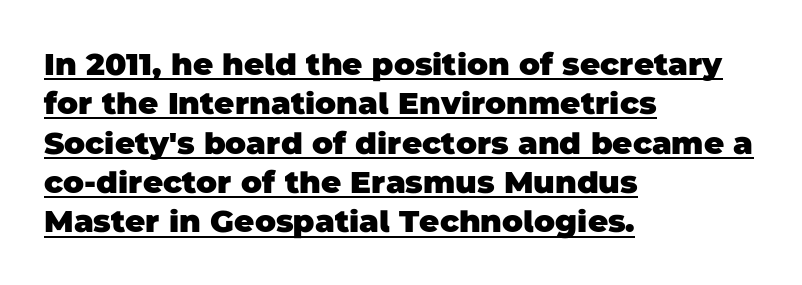
The image shows 31 px heavy sans-serif type; set left-aligned, normal line spacing (1.27x), normal letter spacing, underlined; low stroke contrast and a large x-height.
